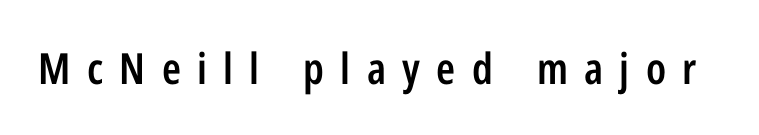
Q: Is the text bold? A: Semi-bold.
Q: Is the text italic (slanted)? A: No, it is upright.
Q: Is the typeface a serif or a sans-serif typeface? A: Sans-serif.
Q: Is the text underlined? A: No.
Q: Is the spacing between letters normal or unusually wide? A: Unusually wide.
Q: Width (condensed, normal, or wide)? A: Condensed.
Q: Stroke contrast? A: Low.
Q: x-height? A: Medium.
Q: Monospaced? A: No.
